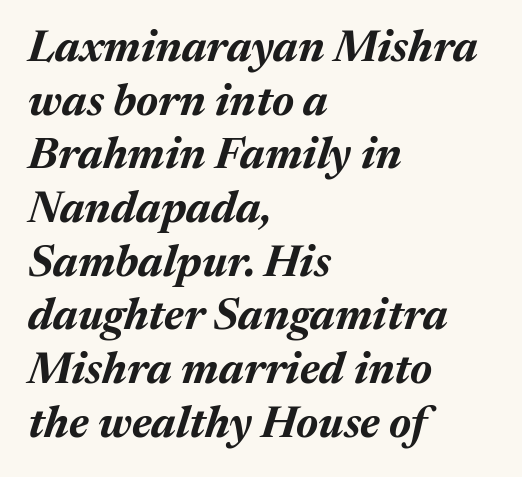
The image shows 44 px bold type, italic (leaning right); set left-aligned, line spacing 1.22x, normal letter spacing, not underlined; medium stroke contrast and a medium x-height.
